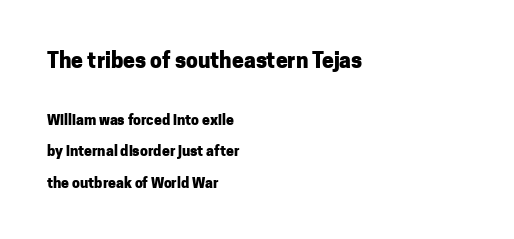
The image shows 21 px bold type, upright; set left-aligned, loose line spacing (2.24x), normal letter spacing, not underlined; the first (top) block is 1.5x larger.
